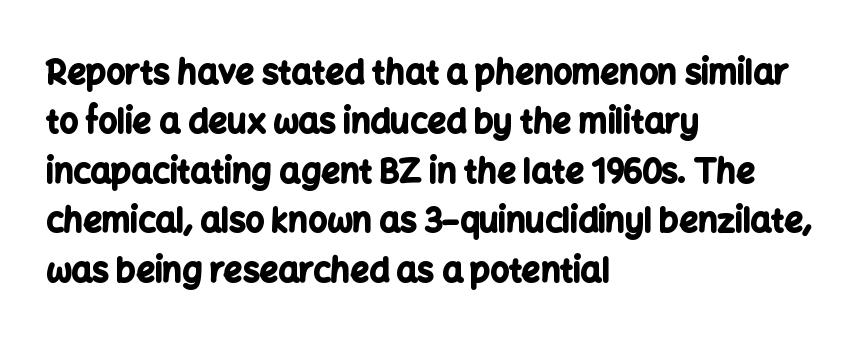
Q: Is the text bold? A: Yes.
Q: Is the text italic (slanted)? A: No, it is upright.
Q: Is the typeface a serif or a sans-serif typeface? A: Sans-serif.
Q: Is the text underlined? A: No.
Q: How is the paragraph aligned? A: Left-aligned.
Q: Is the spacing between letters normal or unusually wide? A: Normal.
Q: Is the spacing between lines tight, normal or loose? A: Normal.
Q: Width (condensed, normal, or wide)? A: Normal.
Q: Stroke contrast? A: Low.
Q: x-height? A: Medium.
Q: Monospaced? A: No.
